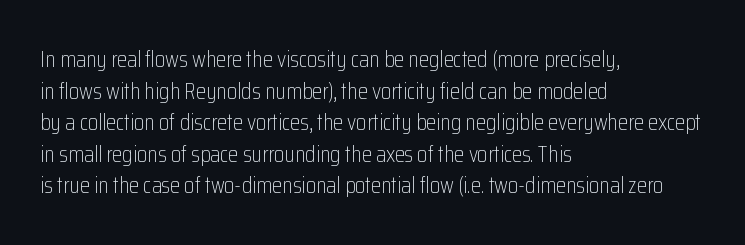
Q: Is the text bold? A: No.
Q: Is the text italic (slanted)? A: No, it is upright.
Q: Is the text underlined? A: No.
Q: How is the paragraph aligned? A: Left-aligned.
Q: Is the spacing between letters normal or unusually wide? A: Normal.
Q: Is the spacing between lines tight, normal or loose? A: Normal.
